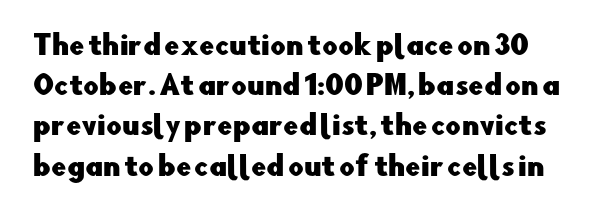
{"italic": "no", "underline": "no", "line_spacing": "normal", "line_spacing_ratio": 1.49, "letter_spacing": "normal", "letter_spacing_em": 0.0, "glyph_px": 27}
